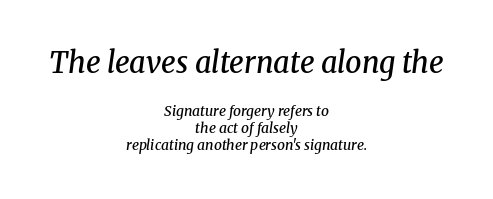
The image shows 29 px semibold serif type, italic (leaning right); set centered, line spacing 1.21x, normal letter spacing, not underlined; the first (top) block is 2.07x larger; medium stroke contrast and a medium x-height.
